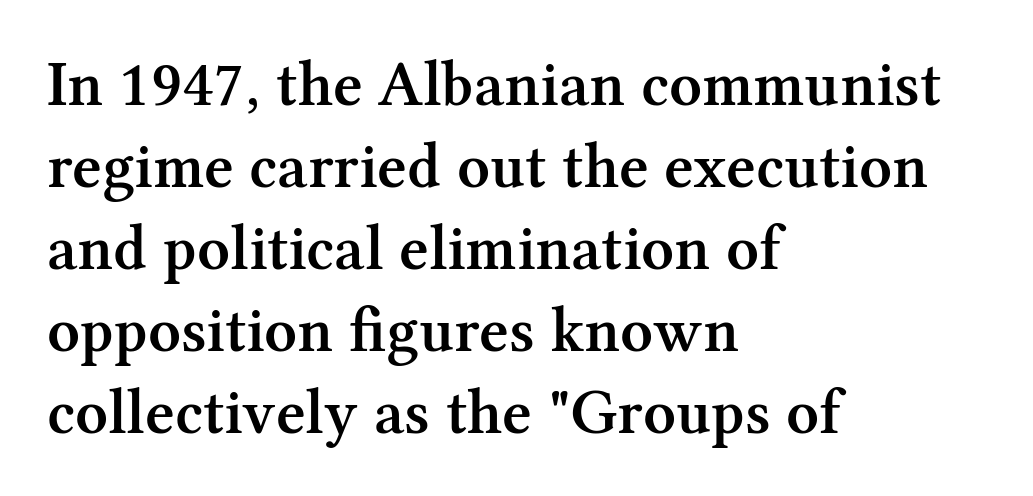
Q: Is the text bold? A: Semi-bold.
Q: Is the text italic (slanted)? A: No, it is upright.
Q: Is the typeface a serif or a sans-serif typeface? A: Serif.
Q: Is the text underlined? A: No.
Q: How is the paragraph aligned? A: Left-aligned.
Q: Is the spacing between letters normal or unusually wide? A: Normal.
Q: Is the spacing between lines tight, normal or loose? A: Normal.
Q: Width (condensed, normal, or wide)? A: Normal.
Q: Stroke contrast? A: Medium.
Q: x-height? A: Medium.
Q: Monospaced? A: No.
